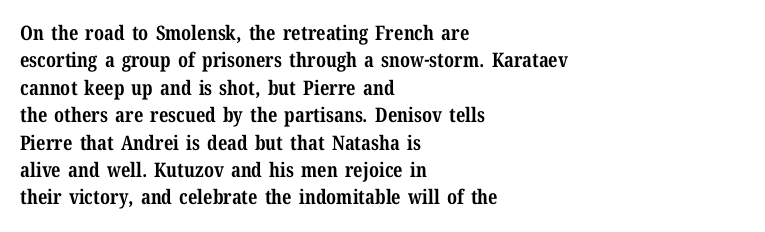
Q: Is the text bold? A: Yes.
Q: Is the text italic (slanted)? A: No, it is upright.
Q: Is the text underlined? A: No.
Q: How is the paragraph aligned? A: Left-aligned.
Q: Is the spacing between letters normal or unusually wide? A: Normal.
Q: Is the spacing between lines tight, normal or loose? A: Normal.
